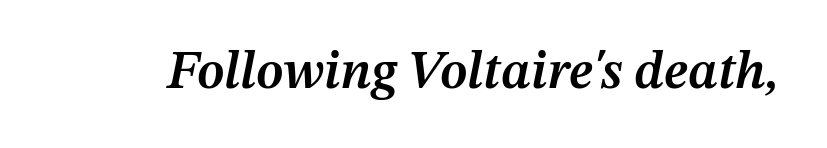
{"italic": "yes", "lean": "right", "slant_degrees": 12, "bold": "semi", "weight": "semibold", "width": "normal", "stroke_contrast": "medium", "x_height": "medium", "monospaced": "no", "underline": "no", "letter_spacing": "normal", "letter_spacing_em": 0.0, "glyph_px": 53}
